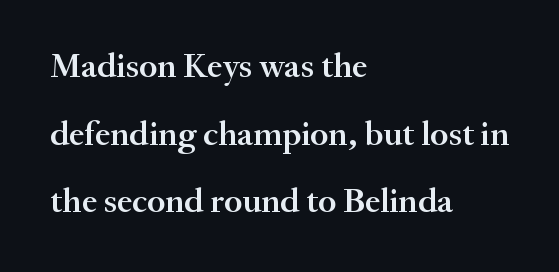
Q: Is the text bold? A: Semi-bold.
Q: Is the text italic (slanted)? A: No, it is upright.
Q: Is the typeface a serif or a sans-serif typeface? A: Serif.
Q: Is the text underlined? A: No.
Q: How is the paragraph aligned? A: Left-aligned.
Q: Is the spacing between letters normal or unusually wide? A: Normal.
Q: Is the spacing between lines tight, normal or loose? A: Loose.
Q: Width (condensed, normal, or wide)? A: Normal.
Q: Stroke contrast? A: Medium.
Q: x-height? A: Small.
Q: Monospaced? A: No.
